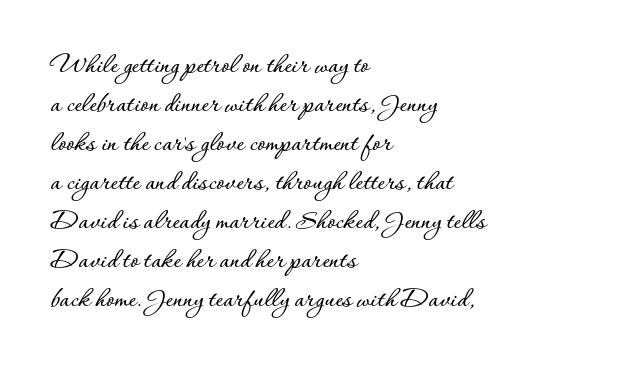
Q: Is the text italic (slanted)? A: Yes.
Q: Is the text underlined? A: No.
Q: How is the paragraph aligned? A: Left-aligned.
Q: Is the spacing between letters normal or unusually wide? A: Normal.
Q: Is the spacing between lines tight, normal or loose? A: Normal.
Q: Width (condensed, normal, or wide)? A: Normal.
Q: Stroke contrast? A: Low.
Q: x-height? A: Small.
Q: Monospaced? A: No.
